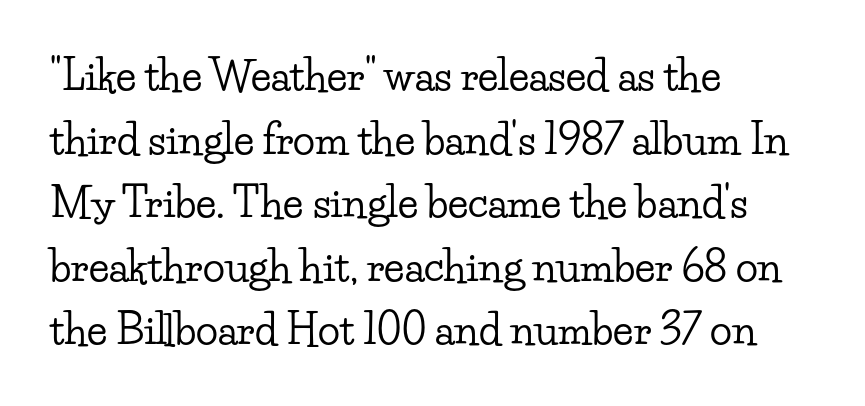
{"serif": "yes", "italic": "no", "width": "wide", "stroke_contrast": "low", "x_height": "small", "monospaced": "no", "underline": "no", "align": "left", "line_spacing": "normal", "line_spacing_ratio": 1.55, "letter_spacing": "normal", "letter_spacing_em": 0.0, "glyph_px": 41}
